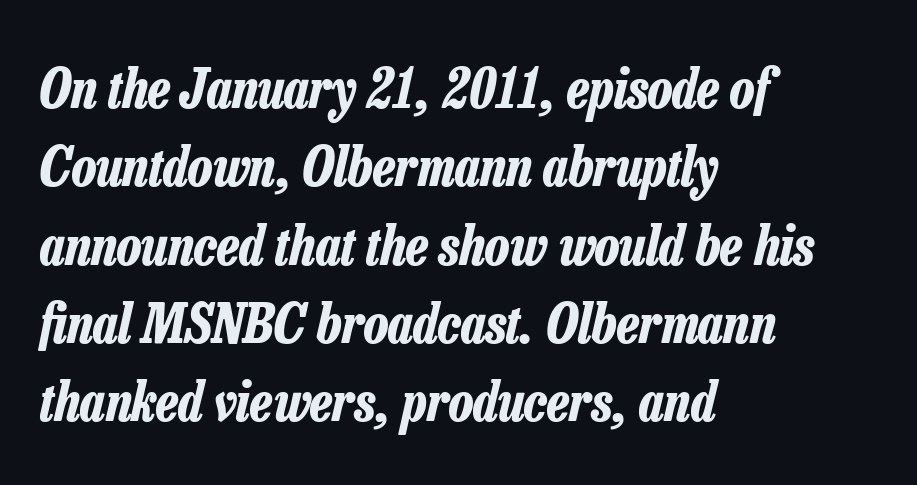
All the whitespace from short lines collects on the right. No extra tracking has been applied to these lines. Proportional: the letters do not fall into vertical columns. Just letters on the line, the space beneath them empty. Thick stems and heavy bowls — unmistakably bold.
